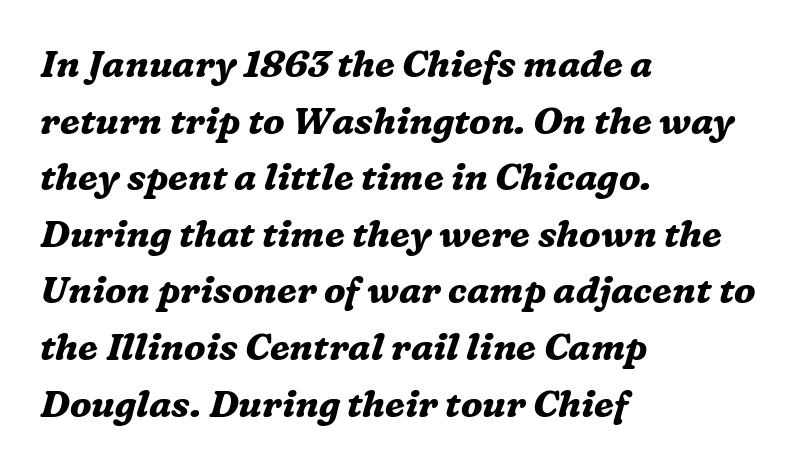
Q: Is the text bold? A: Yes.
Q: Is the text italic (slanted)? A: Yes, it leans right by about 16 degrees.
Q: Is the typeface a serif or a sans-serif typeface? A: Serif.
Q: Is the text underlined? A: No.
Q: How is the paragraph aligned? A: Left-aligned.
Q: Is the spacing between letters normal or unusually wide? A: Normal.
Q: Is the spacing between lines tight, normal or loose? A: Normal.
Q: Width (condensed, normal, or wide)? A: Normal.
Q: Stroke contrast? A: Medium.
Q: x-height? A: Medium.
Q: Monospaced? A: No.
